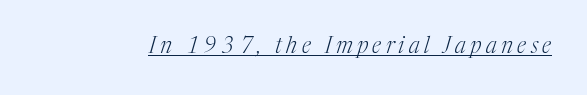
{"italic": "yes", "lean": "right", "slant_degrees": 17, "bold": "no", "underline": "yes", "letter_spacing": "wide", "letter_spacing_em": 0.2, "glyph_px": 22}
